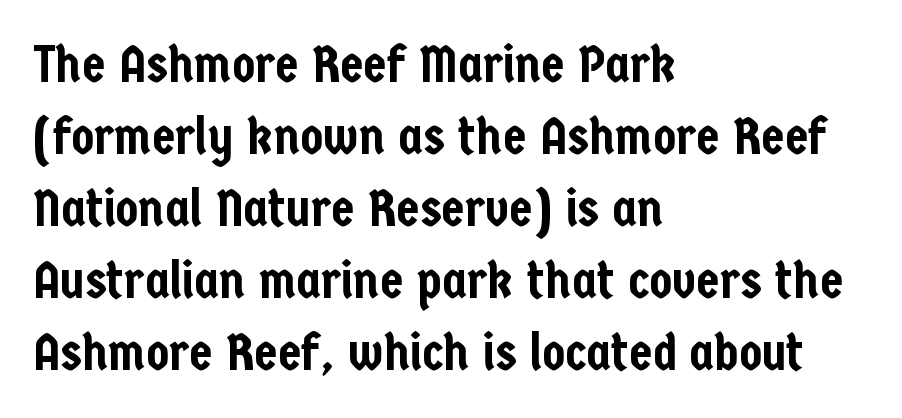
{"serif": "no", "italic": "no", "width": "condensed", "stroke_contrast": "low", "x_height": "medium", "monospaced": "no", "underline": "no", "align": "left", "line_spacing": "normal", "line_spacing_ratio": 1.36, "letter_spacing": "normal", "letter_spacing_em": 0.0, "glyph_px": 53}
